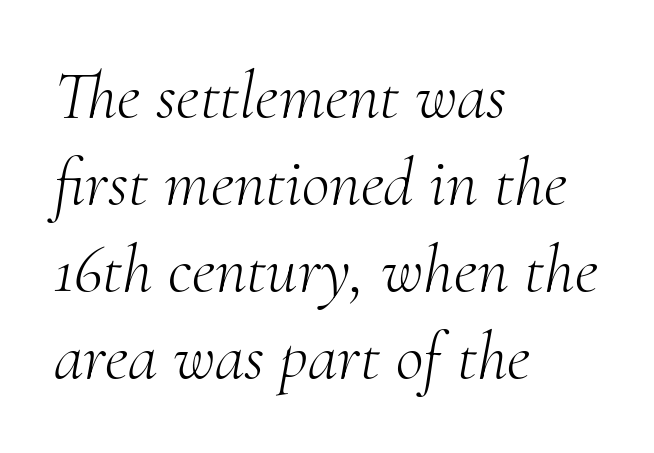
Decoration check: the copy has no underline. The lines are quadded left. Proportional: the letters do not fall into vertical columns. Letters have the restrained weight of plain body copy at most. Quick note: italic.
